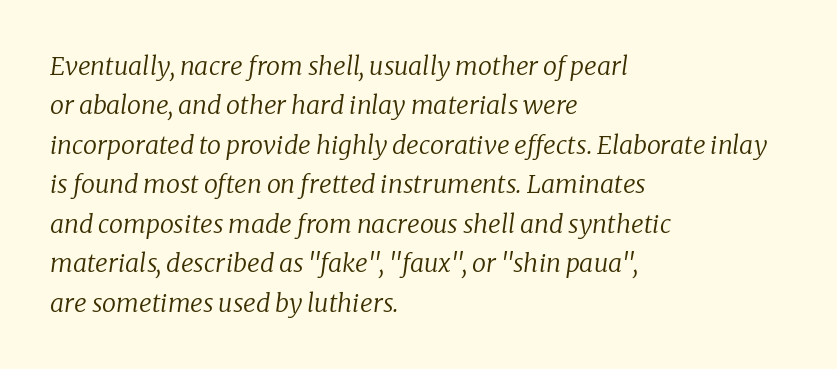
{"italic": "yes", "lean": "right", "slant_degrees": 8, "bold": "no", "underline": "no", "align": "left", "line_spacing": "normal", "line_spacing_ratio": 1.58, "letter_spacing": "normal", "letter_spacing_em": 0.0, "glyph_px": 25}
